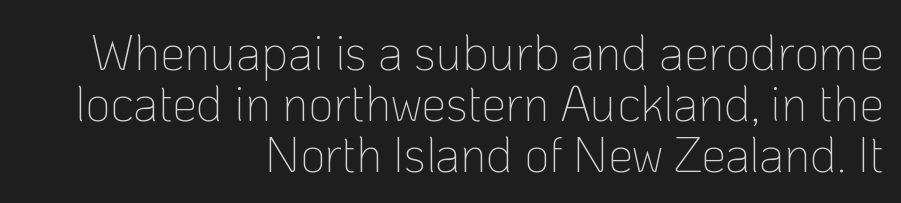
{"serif": "no", "italic": "no", "bold": "no", "weight": "thin", "width": "normal", "stroke_contrast": "low", "x_height": "medium", "monospaced": "no", "underline": "no", "align": "right", "line_spacing": "tight", "line_spacing_ratio": 1.04, "letter_spacing": "normal", "letter_spacing_em": 0.0, "glyph_px": 49}
